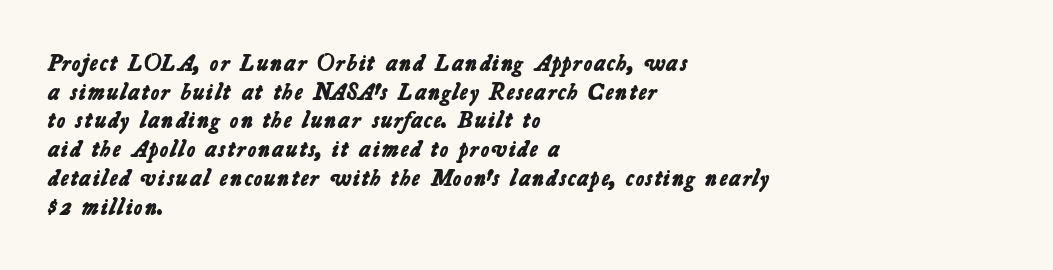
{"bold": "yes", "underline": "no", "align": "left", "line_spacing": "normal", "line_spacing_ratio": 1.25, "letter_spacing": "normal", "letter_spacing_em": 0.0, "glyph_px": 23}
